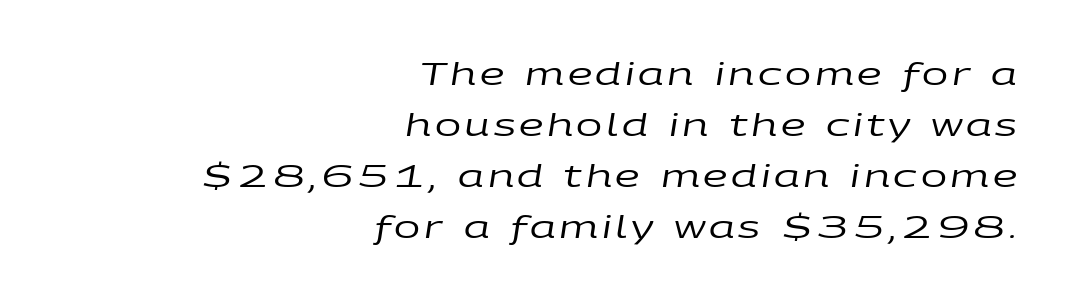
Character widths vary here, with narrow letters taking less room than wide ones. This sample uses an oblique cut, with every glyph tilted off the vertical. No letter is thick-stroked: the sample isn't bold. Honestly, there is no underline to notice here at all. A flush-right, rag-left setting is used for this passage.
